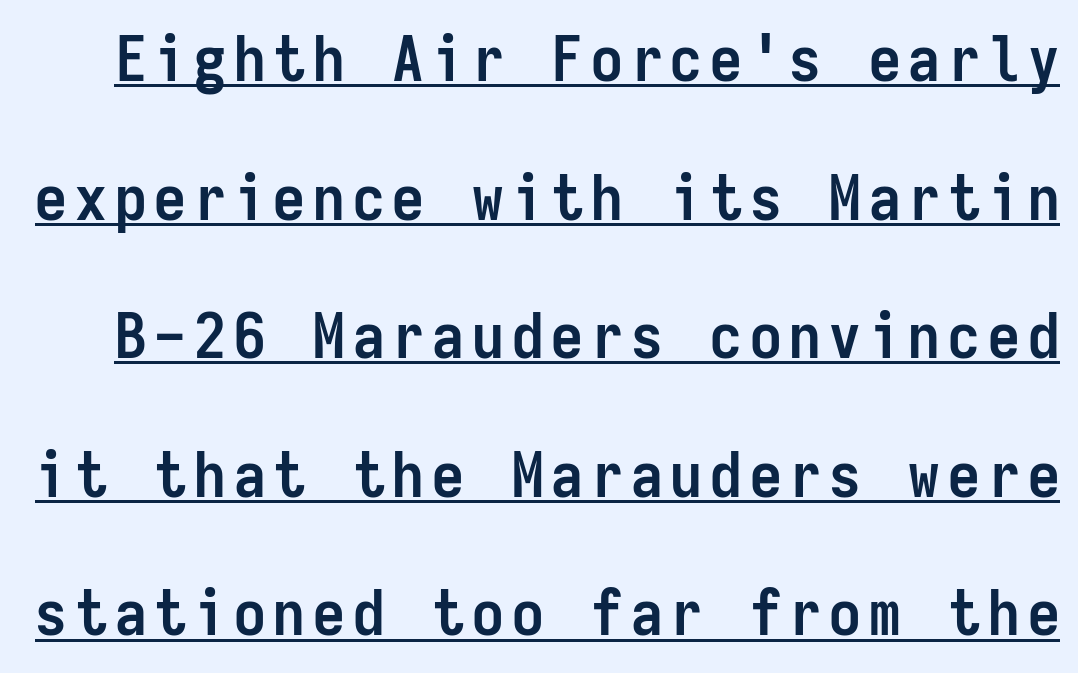
Q: Is the text bold? A: Yes.
Q: Is the text italic (slanted)? A: No, it is upright.
Q: Is the typeface a serif or a sans-serif typeface? A: Sans-serif.
Q: Is the text underlined? A: Yes.
Q: Is the spacing between lines tight, normal or loose? A: Loose.
Q: Width (condensed, normal, or wide)? A: Condensed.
Q: Stroke contrast? A: Low.
Q: x-height? A: Medium.
Q: Monospaced? A: Yes.
